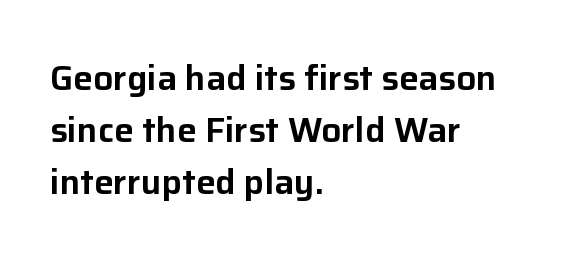
Q: Is the text italic (slanted)? A: No, it is upright.
Q: Is the typeface a serif or a sans-serif typeface? A: Sans-serif.
Q: Is the text underlined? A: No.
Q: How is the paragraph aligned? A: Left-aligned.
Q: Is the spacing between letters normal or unusually wide? A: Normal.
Q: Is the spacing between lines tight, normal or loose? A: Normal.
Q: Width (condensed, normal, or wide)? A: Normal.
Q: Stroke contrast? A: Low.
Q: x-height? A: Medium.
Q: Monospaced? A: No.
